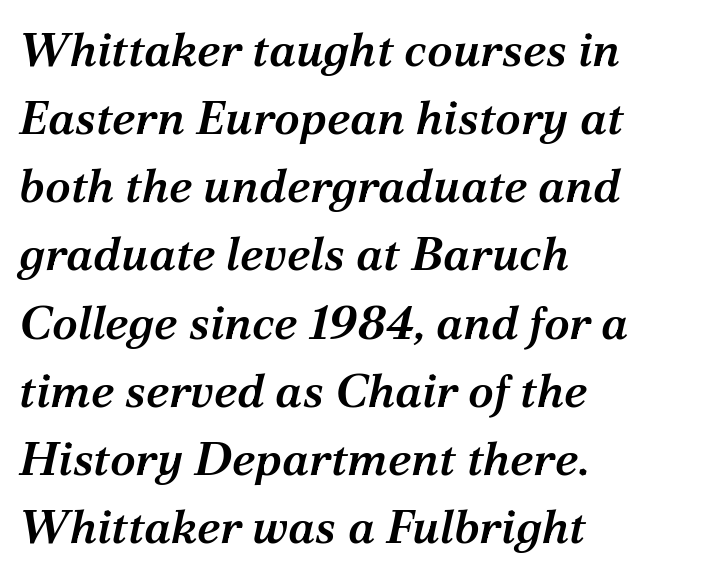
Is there much room between lines? A standard amount, neither cramped nor airy. Classification — serif. Caption: standard tracking, unaltered. This is oblique type, the kind used for emphasis or titles. You could not count columns in this text — the font is proportionally spaced. The baseline area is clear.
